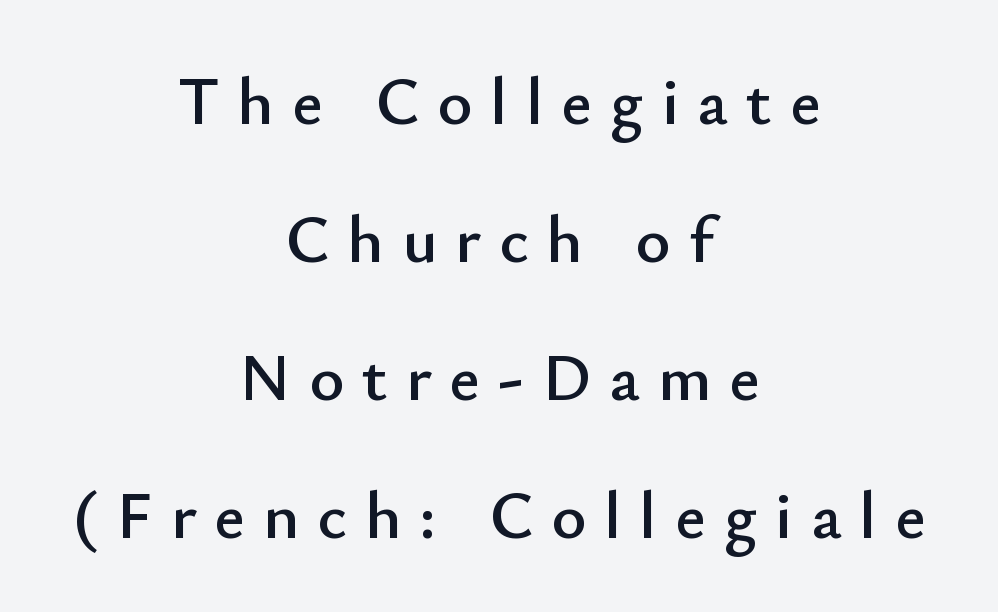
The image shows 67 px sans-serif type, upright; set centered, loose line spacing (2.06x), unusually wide letter spacing (+0.27 em), not underlined; low stroke contrast and a small x-height.
